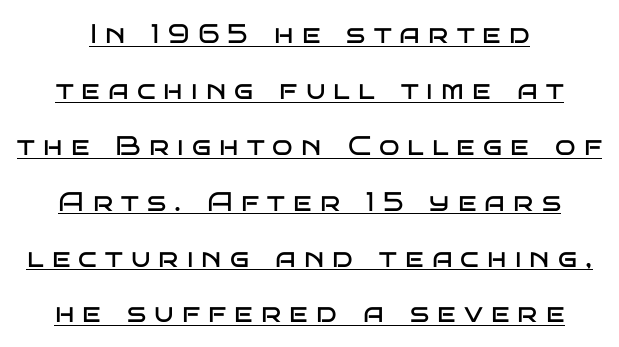
Q: Is the text bold? A: No.
Q: Is the text italic (slanted)? A: No, it is upright.
Q: Is the text underlined? A: Yes.
Q: Is the spacing between letters normal or unusually wide? A: Unusually wide.
Q: Is the spacing between lines tight, normal or loose? A: Loose.
